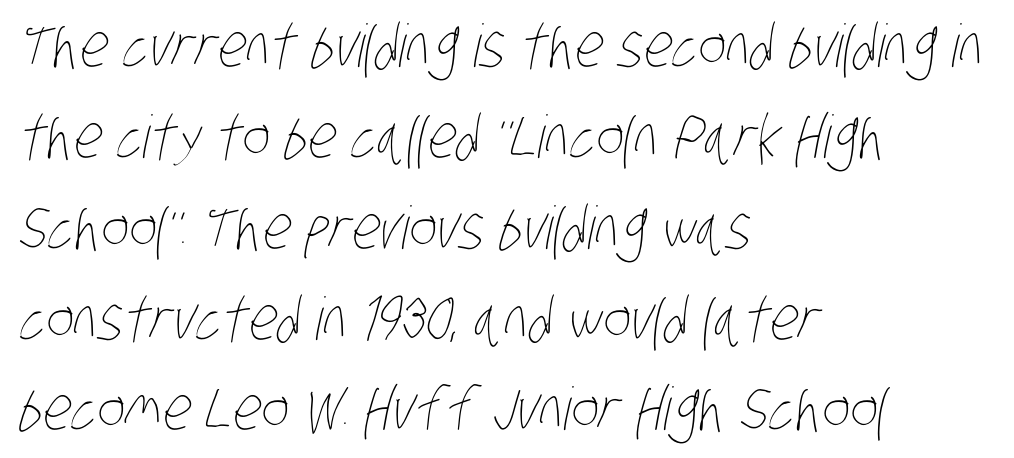
{"bold": "no", "weight": "thin", "width": "condensed", "stroke_contrast": "low", "x_height": "large", "monospaced": "no", "underline": "no", "align": "left", "line_spacing": "normal", "line_spacing_ratio": 1.54, "letter_spacing": "normal", "letter_spacing_em": 0.0, "glyph_px": 59}
